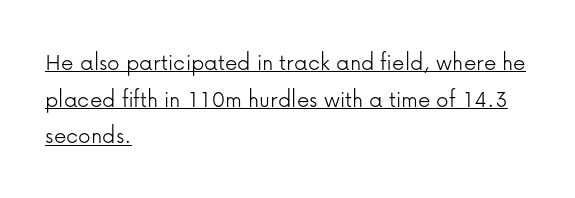
{"italic": "no", "bold": "no", "underline": "yes", "align": "left", "line_spacing": "normal", "line_spacing_ratio": 1.47, "letter_spacing": "normal", "letter_spacing_em": 0.0, "glyph_px": 25}
